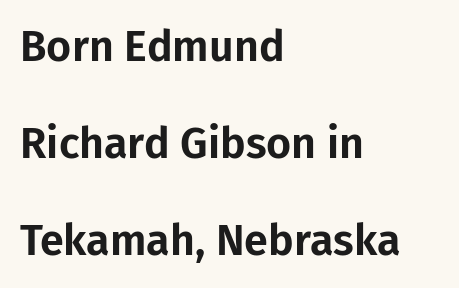
{"serif": "no", "italic": "no", "width": "normal", "stroke_contrast": "low", "x_height": "medium", "monospaced": "no", "underline": "no", "align": "left", "line_spacing": "loose", "line_spacing_ratio": 2.26, "letter_spacing": "normal", "letter_spacing_em": 0.0, "glyph_px": 43}
